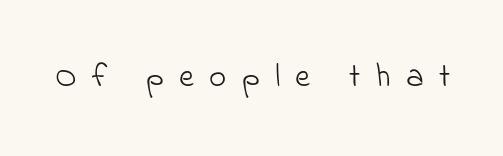
The image shows 33 px light sans-serif type; set unusually wide letter spacing (+0.46 em), not underlined; low stroke contrast and a small x-height.
